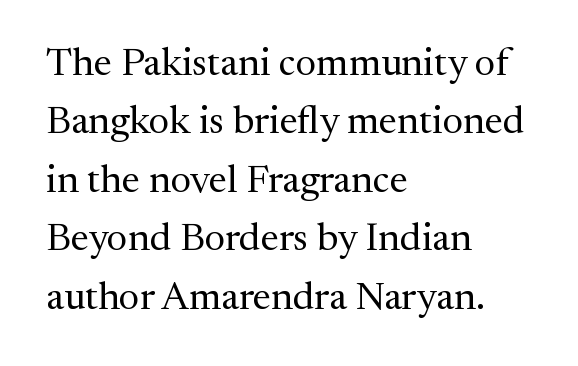
Q: Is the text bold? A: No.
Q: Is the text italic (slanted)? A: No, it is upright.
Q: Is the typeface a serif or a sans-serif typeface? A: Serif.
Q: Is the text underlined? A: No.
Q: How is the paragraph aligned? A: Left-aligned.
Q: Is the spacing between letters normal or unusually wide? A: Normal.
Q: Is the spacing between lines tight, normal or loose? A: Normal.
Q: Width (condensed, normal, or wide)? A: Normal.
Q: Stroke contrast? A: Medium.
Q: x-height? A: Medium.
Q: Monospaced? A: No.
